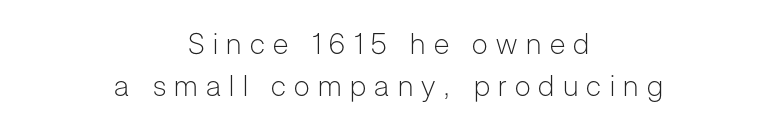
Grotesque or geometric, the face here clearly has no serifs. Centered paragraph, ragged on both sides. Look at the tracking — it's clearly loosened, letters drifting apart. The designer left line spacing at the default. You can tell it's not italic because the verticals are truly vertical. The typeface has the unassuming heft of standard copy or less.
